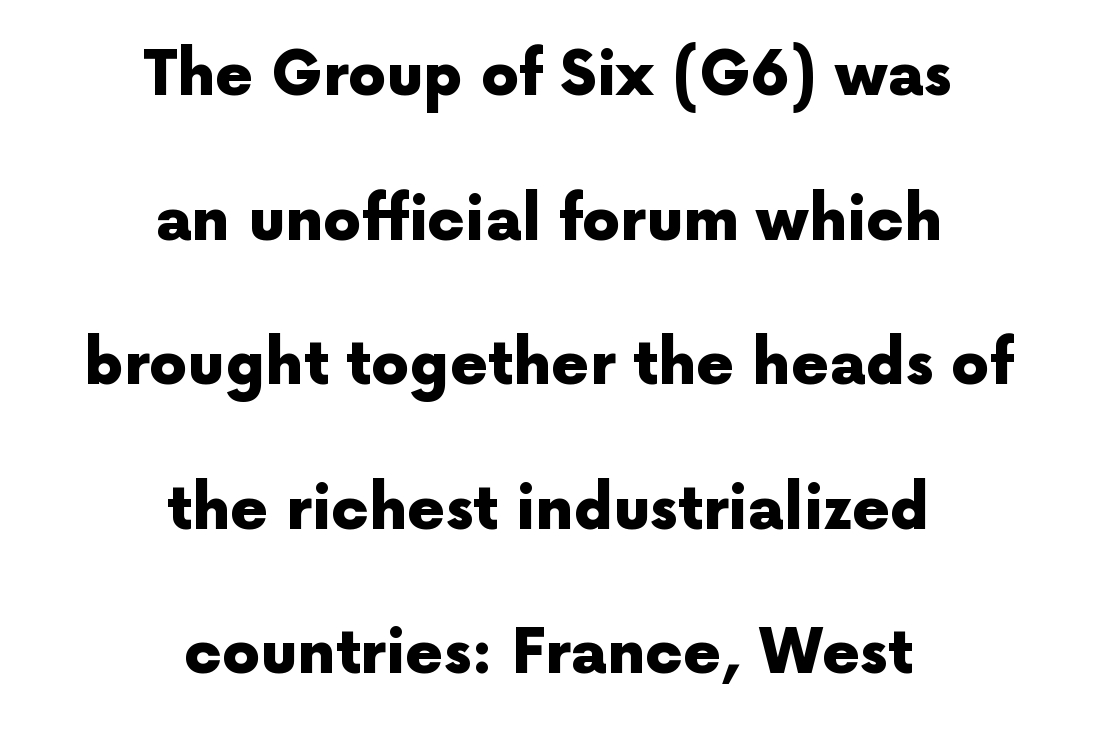
{"serif": "no", "italic": "no", "bold": "yes", "weight": "heavy", "width": "normal", "x_height": "medium", "monospaced": "no", "underline": "no", "align": "center", "line_spacing": "loose", "line_spacing_ratio": 2.41, "letter_spacing": "normal", "letter_spacing_em": 0.0, "glyph_px": 60}
